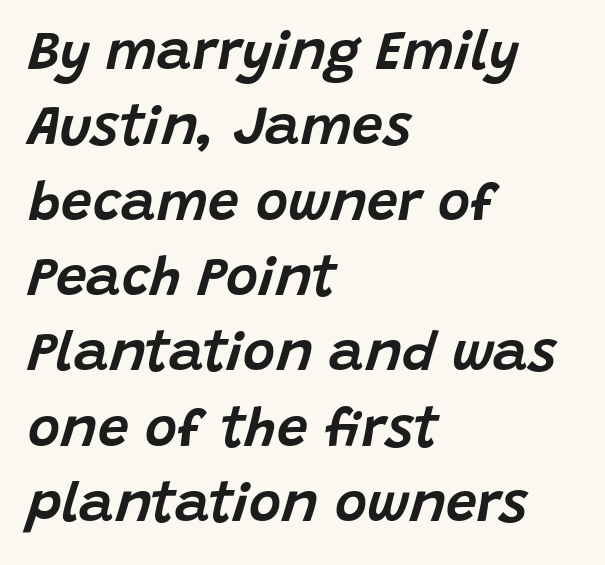
{"italic": "yes", "lean": "right", "slant_degrees": 15, "width": "normal", "stroke_contrast": "low", "x_height": "large", "monospaced": "no", "underline": "no", "align": "left", "line_spacing": "normal", "line_spacing_ratio": 1.37, "letter_spacing": "normal", "letter_spacing_em": 0.0, "glyph_px": 55}
